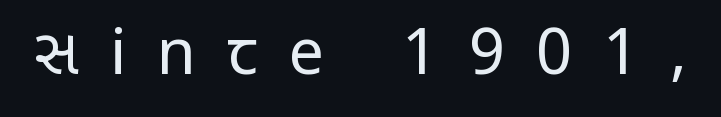
This is roman type, the default non-slanted kind. The letterforms stand isolated, each surrounded by extra space. A light-to-regular cut is what we see here. You could not count columns in this text — the font is proportionally spaced.
